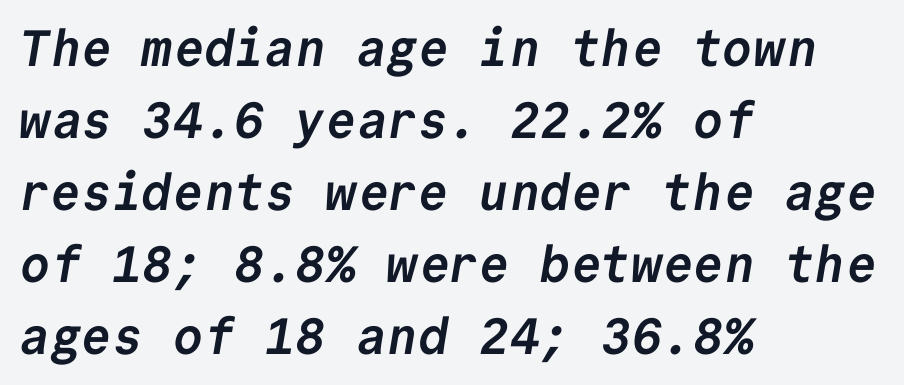
{"serif": "no", "bold": "yes", "weight": "semibold", "width": "normal", "stroke_contrast": "low", "x_height": "medium", "monospaced": "yes", "underline": "no", "align": "left", "line_spacing": "normal", "line_spacing_ratio": 1.41, "letter_spacing": "normal", "letter_spacing_em": 0.0, "glyph_px": 51}
